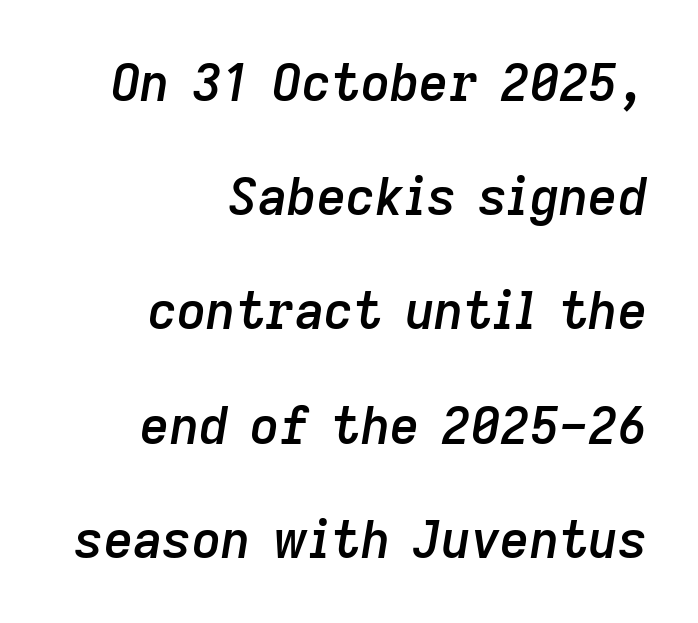
{"italic": "yes", "lean": "right", "slant_degrees": 9, "bold": "semi", "weight": "semibold", "width": "normal", "stroke_contrast": "low", "x_height": "medium", "monospaced": "no", "underline": "no", "align": "right", "line_spacing": "loose", "line_spacing_ratio": 2.24, "letter_spacing": "normal", "letter_spacing_em": 0.0, "glyph_px": 51}
